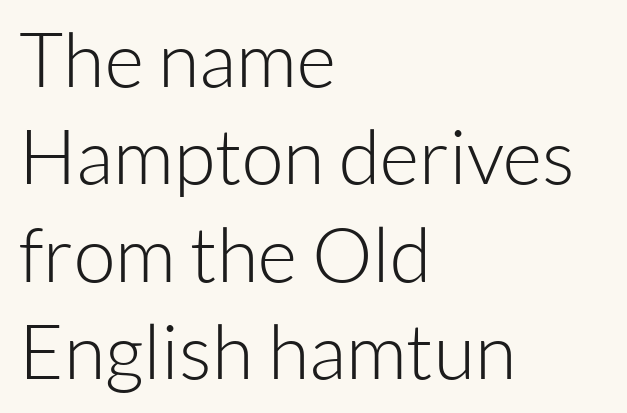
{"serif": "no", "italic": "no", "bold": "no", "weight": "light", "width": "normal", "stroke_contrast": "low", "x_height": "medium", "monospaced": "no", "underline": "no", "align": "left", "line_spacing": "normal", "line_spacing_ratio": 1.28, "letter_spacing": "normal", "letter_spacing_em": 0.0, "glyph_px": 76}
